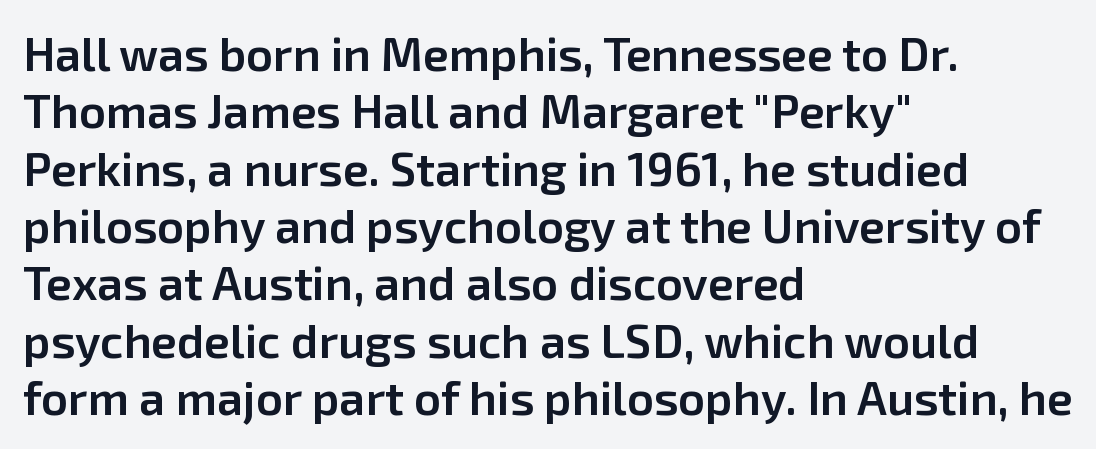
These lines are rendered in a variable-pitch font. Every letter is mildly thick-stroked: semibold rather than bold. A student would call this left alignment; a typographer would say flush left, rag right. This sample uses plain, unmodified letter spacing.
